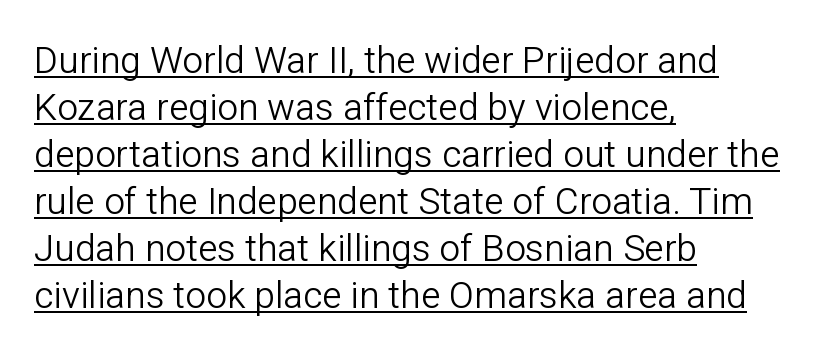
The image shows 37 px light sans-serif type, upright; set left-aligned, normal line spacing (1.27x), normal letter spacing, underlined; low stroke contrast and a medium x-height.
